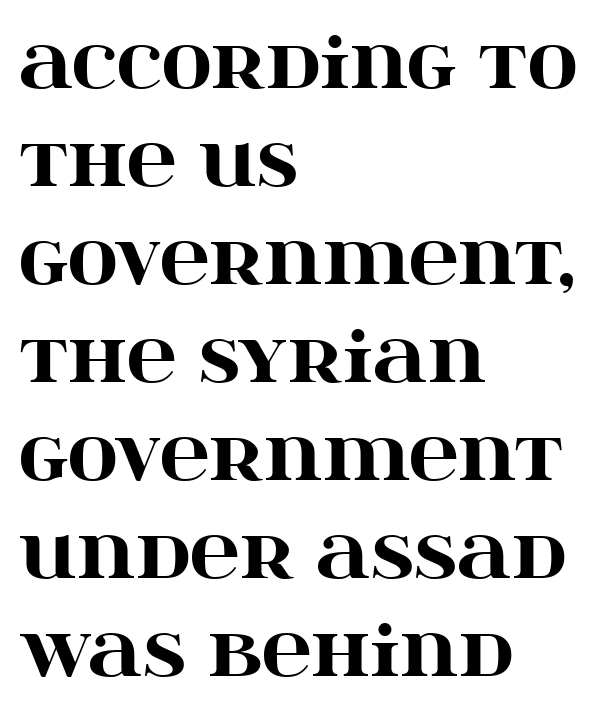
Q: Is the text bold? A: Yes.
Q: Is the text italic (slanted)? A: No, it is upright.
Q: Is the typeface a serif or a sans-serif typeface? A: Serif.
Q: Is the text underlined? A: No.
Q: How is the paragraph aligned? A: Left-aligned.
Q: Is the spacing between letters normal or unusually wide? A: Normal.
Q: Is the spacing between lines tight, normal or loose? A: Normal.
Q: Width (condensed, normal, or wide)? A: Wide.
Q: Stroke contrast? A: High.
Q: x-height? A: Large.
Q: Monospaced? A: No.
